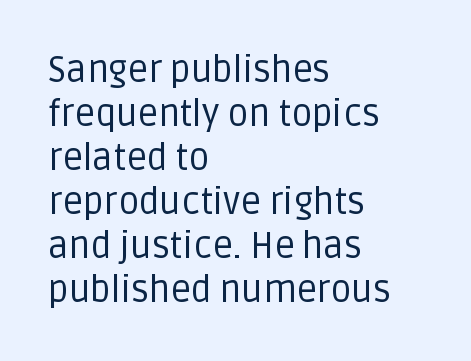
Counters stay open thanks to moderate or lighter strokes. To sum up the face: it is a sans, with no serifs. The typesetter chose a ragged-right arrangement here. In terms of posture, this sample is upright. Here the designer chose a conventional face with non-uniform glyph widths.
